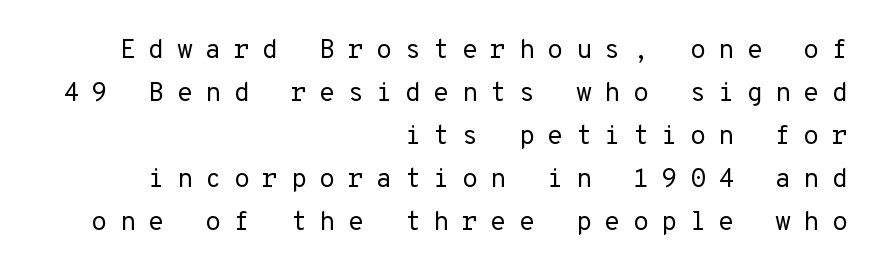
Q: Is the text bold? A: No.
Q: Is the text italic (slanted)? A: No, it is upright.
Q: Is the text underlined? A: No.
Q: How is the paragraph aligned? A: Right-aligned.
Q: Is the spacing between letters normal or unusually wide? A: Unusually wide.
Q: Is the spacing between lines tight, normal or loose? A: Normal.
